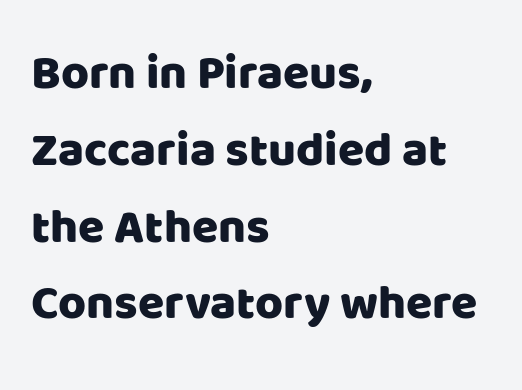
The image shows 48 px sans-serif type, upright; set left-aligned, normal line spacing (1.6x), normal letter spacing, not underlined; low stroke contrast and a large x-height.
